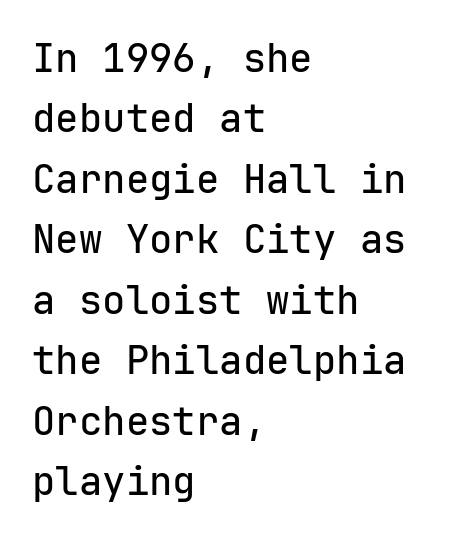
Q: Is the text italic (slanted)? A: No, it is upright.
Q: Is the typeface a serif or a sans-serif typeface? A: Sans-serif.
Q: Is the text underlined? A: No.
Q: How is the paragraph aligned? A: Left-aligned.
Q: Is the spacing between letters normal or unusually wide? A: Normal.
Q: Is the spacing between lines tight, normal or loose? A: Normal.
Q: Width (condensed, normal, or wide)? A: Normal.
Q: Stroke contrast? A: Low.
Q: x-height? A: Medium.
Q: Monospaced? A: Yes.
